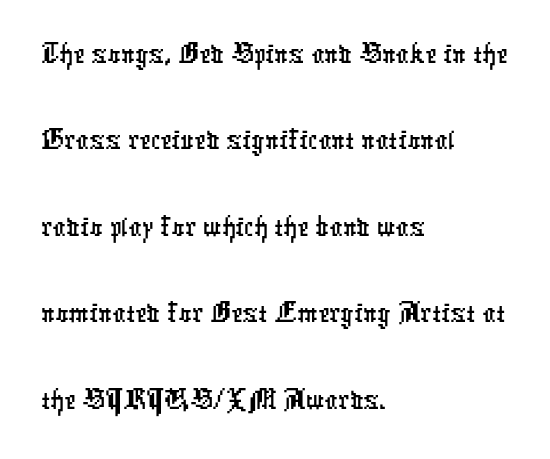
{"serif": "no", "width": "condensed", "stroke_contrast": "low", "x_height": "medium", "monospaced": "no", "underline": "no", "align": "left", "line_spacing": "normal", "line_spacing_ratio": 1.35, "letter_spacing": "normal", "letter_spacing_em": 0.0, "glyph_px": 64}
